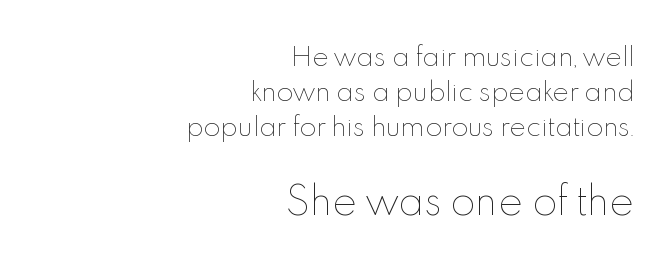
Q: Is the text bold? A: No.
Q: Is the text italic (slanted)? A: No, it is upright.
Q: Is the text underlined? A: No.
Q: How is the paragraph aligned? A: Right-aligned.
Q: Is the spacing between letters normal or unusually wide? A: Normal.
Q: Is the spacing between lines tight, normal or loose? A: Normal.
Q: Which block of text is set in a larger size, the first (top) or the second (bottom)? A: The second (bottom) one.
Q: Width (condensed, normal, or wide)? A: Normal.
Q: x-height? A: Small.
Q: Monospaced? A: No.
